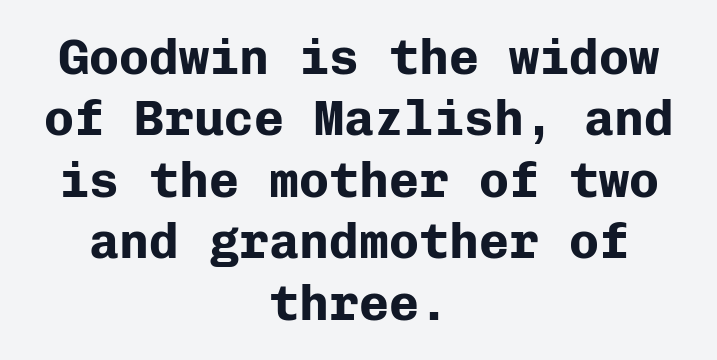
Heavy, bold letterforms. It's the straight-up-and-down kind of type. The rendering keeps characters at their native spacing. This sample uses a sans-serif face. Each letter, wide or thin by design, is forced into the same width here.
